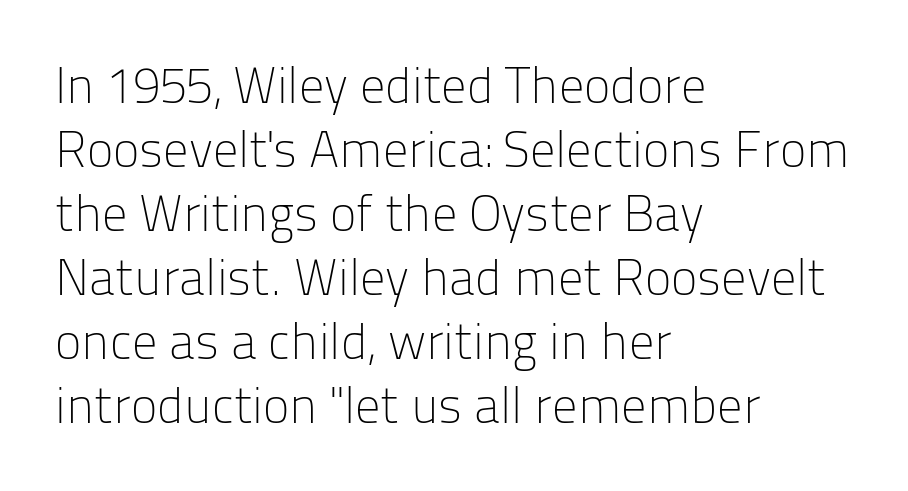
The image shows 50 px light sans-serif type, upright; set left-aligned, normal line spacing (1.28x), normal letter spacing, not underlined; low stroke contrast and a medium x-height.
